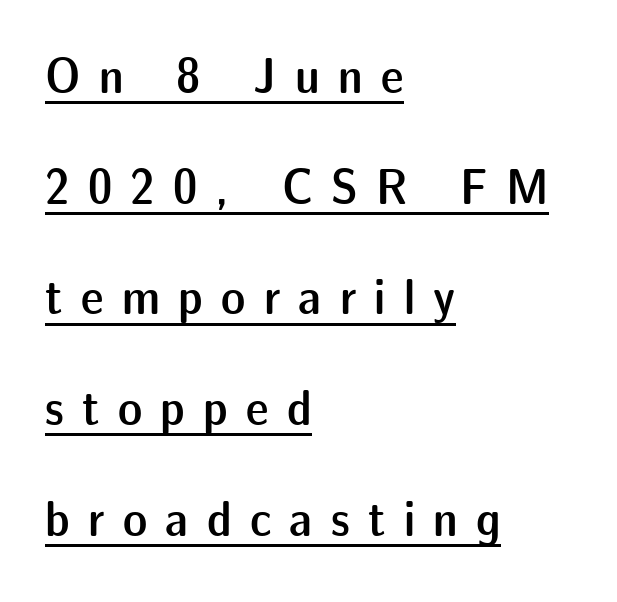
Q: Is the text bold? A: Semi-bold.
Q: Is the text italic (slanted)? A: No, it is upright.
Q: Is the typeface a serif or a sans-serif typeface? A: Sans-serif.
Q: Is the text underlined? A: Yes.
Q: How is the paragraph aligned? A: Left-aligned.
Q: Is the spacing between letters normal or unusually wide? A: Unusually wide.
Q: Is the spacing between lines tight, normal or loose? A: Loose.
Q: Width (condensed, normal, or wide)? A: Normal.
Q: Stroke contrast? A: Low.
Q: x-height? A: Medium.
Q: Monospaced? A: No.
